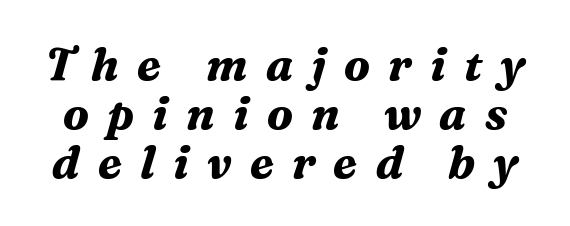
The image shows 45 px bold serif type, italic (leaning right); set tight line spacing (1.09x), unusually wide letter spacing (+0.4 em), not underlined; medium stroke contrast and a medium x-height.
